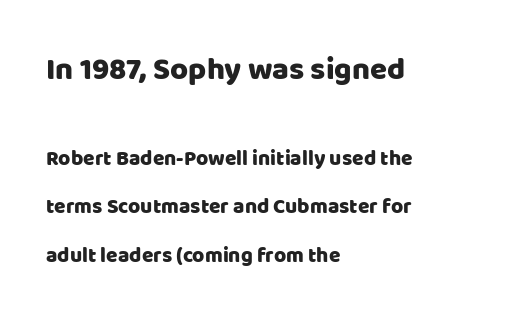
Q: Is the text italic (slanted)? A: No, it is upright.
Q: Is the typeface a serif or a sans-serif typeface? A: Sans-serif.
Q: Is the text underlined? A: No.
Q: How is the paragraph aligned? A: Left-aligned.
Q: Is the spacing between letters normal or unusually wide? A: Normal.
Q: Is the spacing between lines tight, normal or loose? A: Loose.
Q: Which block of text is set in a larger size, the first (top) or the second (bottom)? A: The first (top) one.
Q: Width (condensed, normal, or wide)? A: Normal.
Q: Stroke contrast? A: Low.
Q: x-height? A: Large.
Q: Monospaced? A: No.
